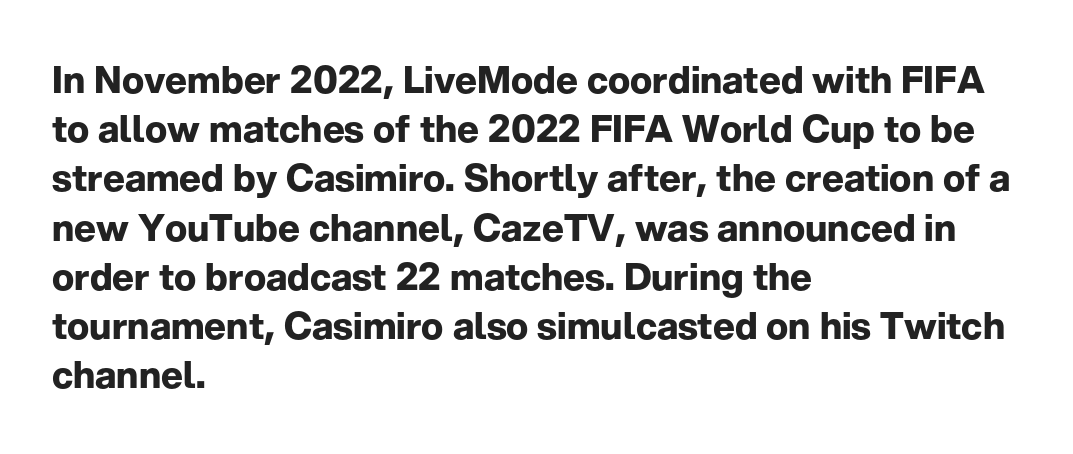
The image shows 37 px bold sans-serif type, upright; set left-aligned, normal line spacing (1.33x), normal letter spacing, not underlined; low stroke contrast and a medium x-height.
